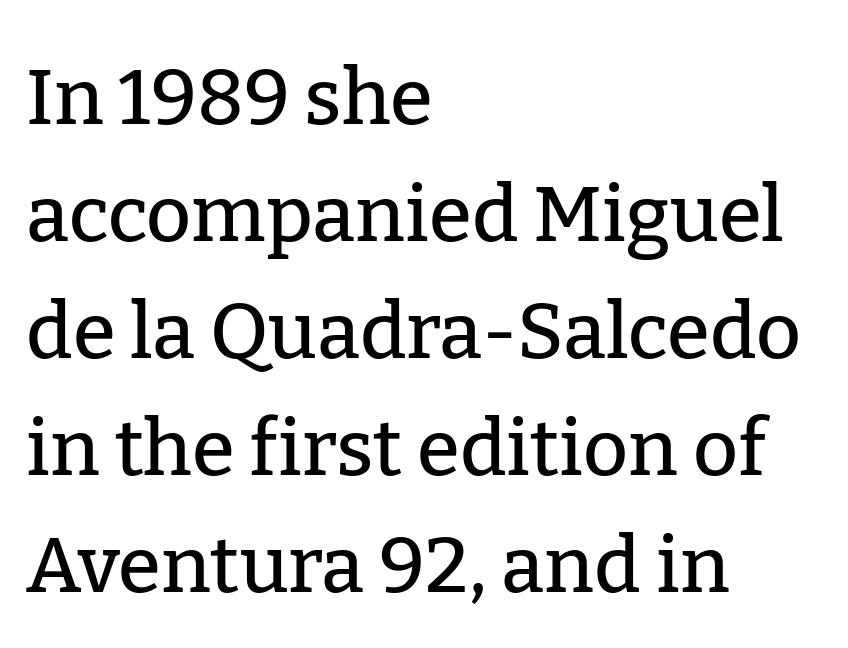
{"serif": "yes", "italic": "no", "width": "normal", "stroke_contrast": "low", "x_height": "medium", "monospaced": "no", "underline": "no", "align": "left", "line_spacing": "normal", "line_spacing_ratio": 1.5, "letter_spacing": "normal", "letter_spacing_em": 0.0, "glyph_px": 78}
